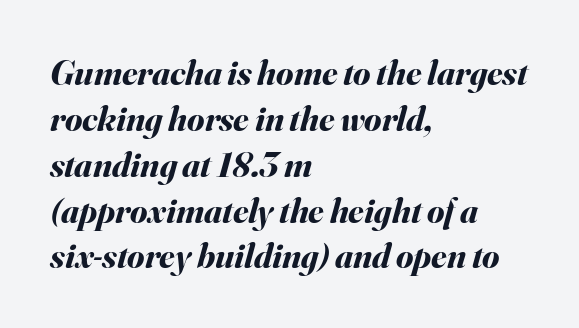
{"italic": "yes", "lean": "right", "slant_degrees": 16, "bold": "yes", "weight": "bold", "width": "normal", "stroke_contrast": "medium", "x_height": "small", "monospaced": "no", "underline": "no", "align": "left", "line_spacing": "normal", "line_spacing_ratio": 1.31, "letter_spacing": "normal", "letter_spacing_em": 0.0, "glyph_px": 35}
